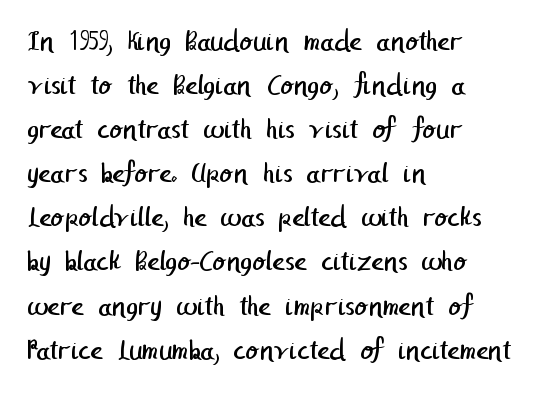
This block has exactly the height ordinary leading produces. Tracking here is standard; glyphs follow each other at the usual distance. One-word summary of the alignment: left. The typeface chosen for these lines omits serifs.
